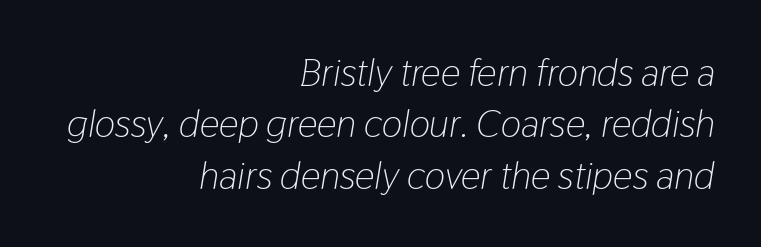
Nobody drew a line under any word here. Normally led — the rows are evenly, conventionally spaced. Observe the lean: these are italic letterforms. The strokes are not fattened; the text isn't bold. Is this a fixed-width face? No — the glyphs have proportional, varying widths. The type is set solid horizontally, with unmodified tracking.
